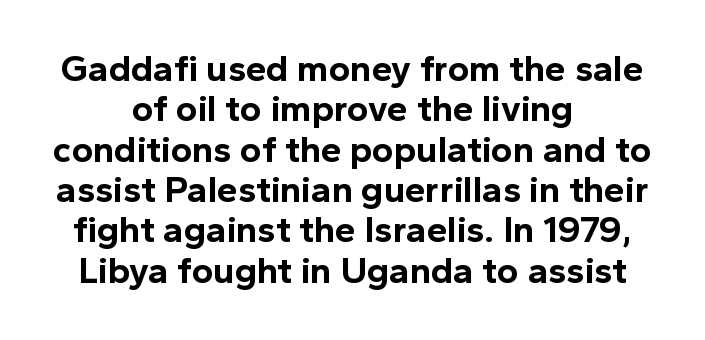
Q: Is the text bold? A: Yes.
Q: Is the text italic (slanted)? A: No, it is upright.
Q: Is the typeface a serif or a sans-serif typeface? A: Sans-serif.
Q: Is the text underlined? A: No.
Q: How is the paragraph aligned? A: Centered.
Q: Is the spacing between letters normal or unusually wide? A: Normal.
Q: Is the spacing between lines tight, normal or loose? A: Tight.
Q: Width (condensed, normal, or wide)? A: Normal.
Q: x-height? A: Medium.
Q: Monospaced? A: No.
